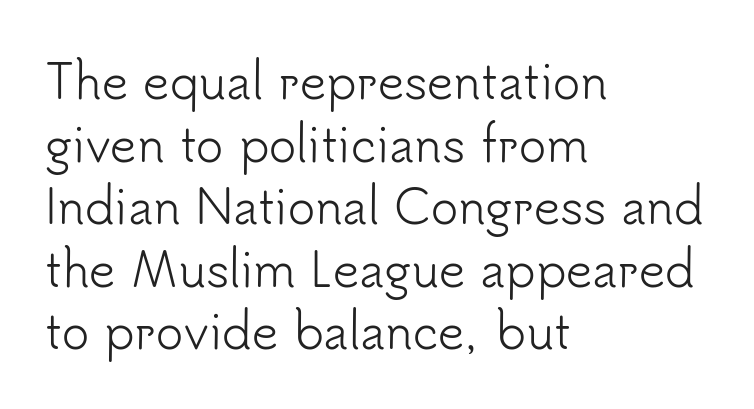
The image shows 46 px light sans-serif type, upright; set left-aligned, normal line spacing (1.36x), normal letter spacing, not underlined; low stroke contrast and a small x-height.
